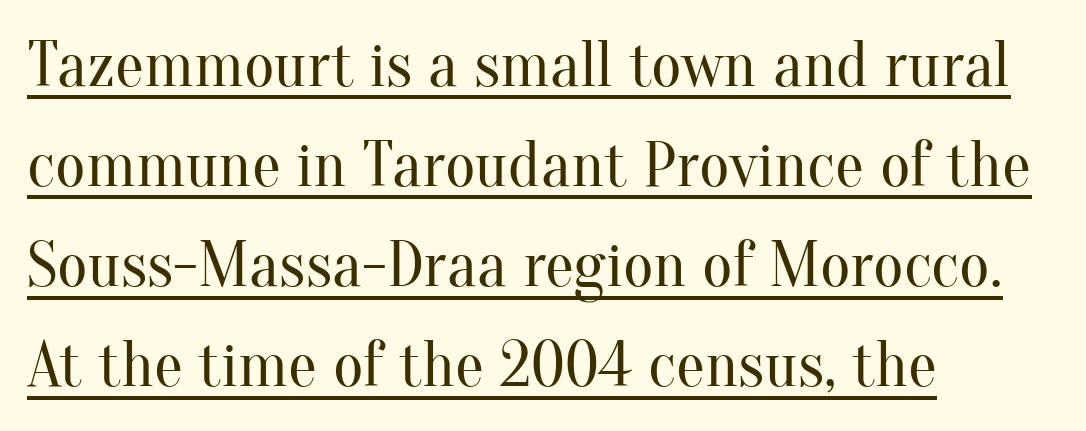
{"serif": "yes", "italic": "no", "bold": "no", "weight": "regular", "width": "normal", "stroke_contrast": "medium", "x_height": "small", "monospaced": "no", "underline": "yes", "align": "left", "line_spacing": "normal", "line_spacing_ratio": 1.54, "letter_spacing": "normal", "letter_spacing_em": 0.0, "glyph_px": 65}
